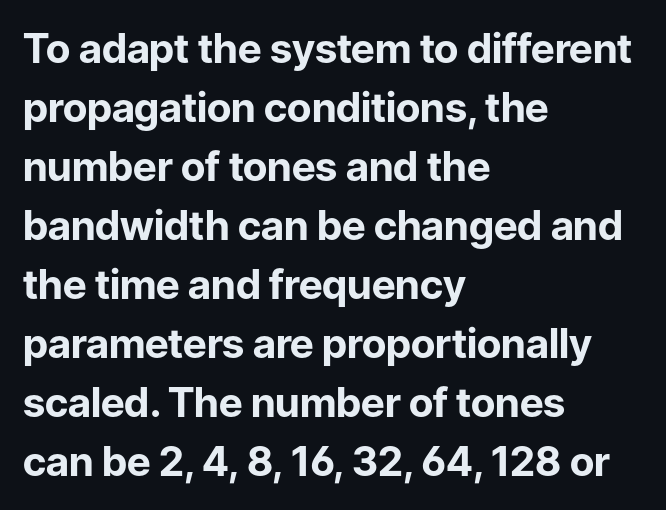
Students, this is bold: see how much ink each stroke carries. The space between consecutive lines is moderate. Style check: upright. Does the copy run flush right? No — it runs flush left. The gaps between neighbouring characters are ordinary and unremarkable. Nope, no serifs anywhere on these letters.
